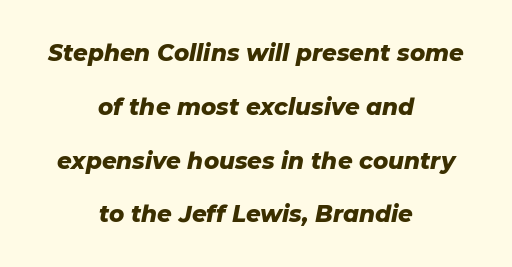
The image shows 23 px bold type, italic (leaning right); set centered, loose line spacing (2.34x), normal letter spacing, not underlined.
